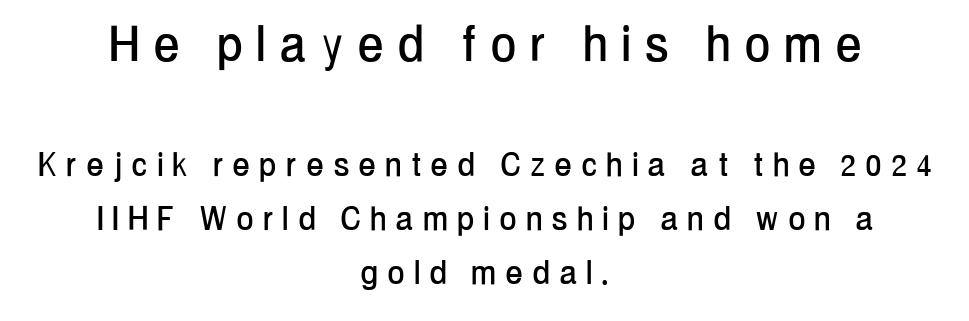
Top chunk: large. Bottom chunk: small. This sample uses an upright cut, with every glyph sitting square on the baseline. Rule under the text: the space is simply empty. The glyphs in this specimen are sans serif. The line texture is sparse and dotted thanks to wide tracking.
